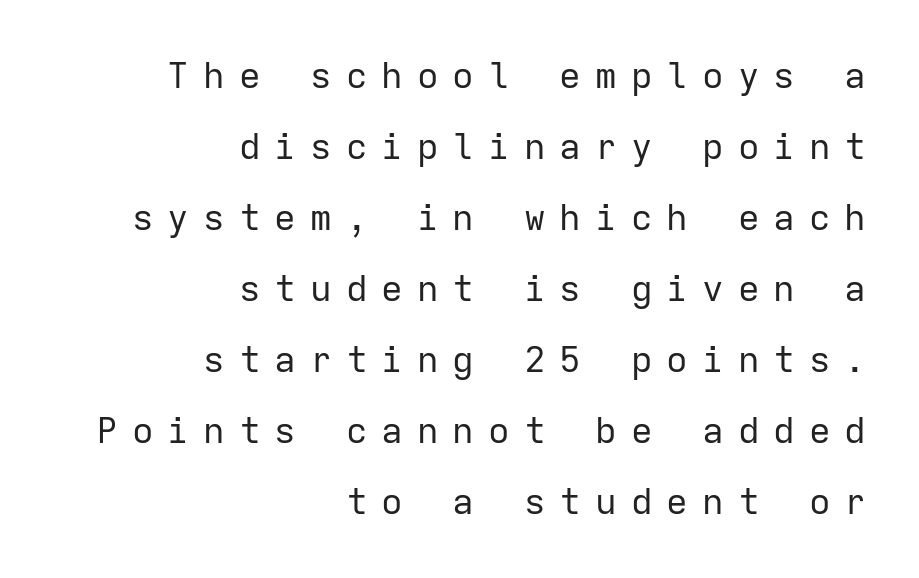
Type style note: lacks serifs. Each word looks stretched out because of the extra space between its letters. Stems here are at most as thick as an everyday book face. Underline: absent. The specimen reads as upright at a glance. A flush-right, rag-left setting is used for this passage.
